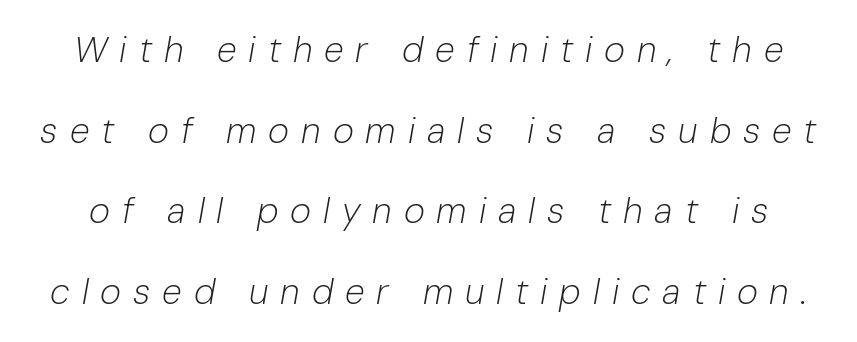
The image shows 36 px light type, italic (leaning right); set loose line spacing (2.24x), unusually wide letter spacing (+0.33 em), not underlined; low stroke contrast and a medium x-height.
